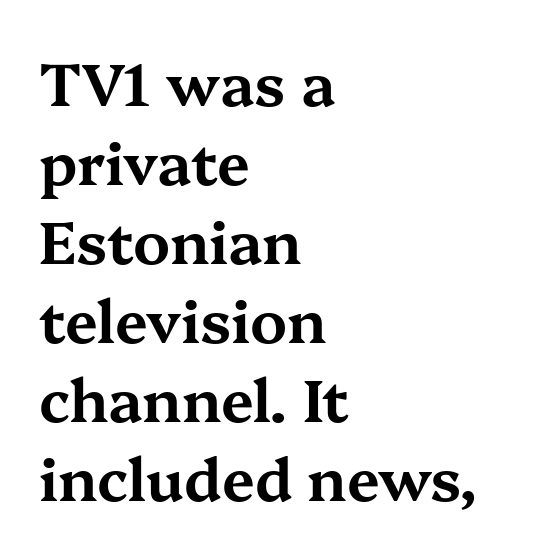
The image shows 59 px wide serif type, upright; set left-aligned, normal line spacing (1.34x), normal letter spacing, not underlined; medium stroke contrast and a medium x-height.
